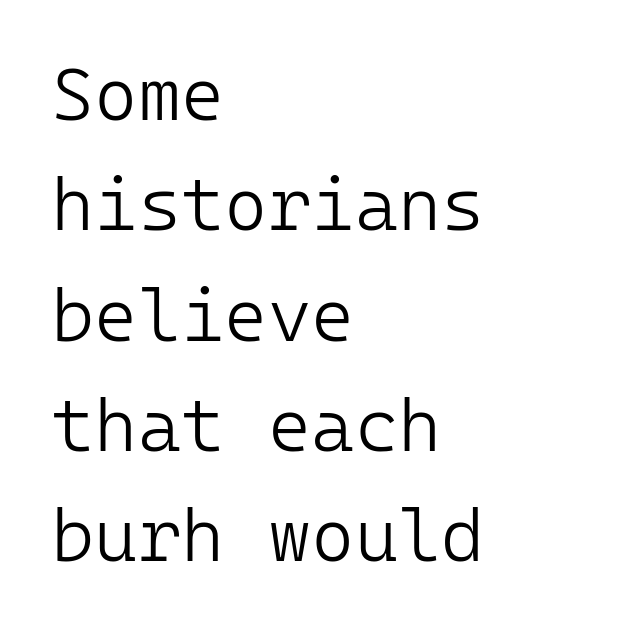
Q: Is the text bold? A: No.
Q: Is the text italic (slanted)? A: No, it is upright.
Q: Is the typeface a serif or a sans-serif typeface? A: Sans-serif.
Q: Is the text underlined? A: No.
Q: How is the paragraph aligned? A: Left-aligned.
Q: Is the spacing between letters normal or unusually wide? A: Normal.
Q: Is the spacing between lines tight, normal or loose? A: Normal.
Q: Width (condensed, normal, or wide)? A: Normal.
Q: Stroke contrast? A: Low.
Q: x-height? A: Medium.
Q: Monospaced? A: Yes.
